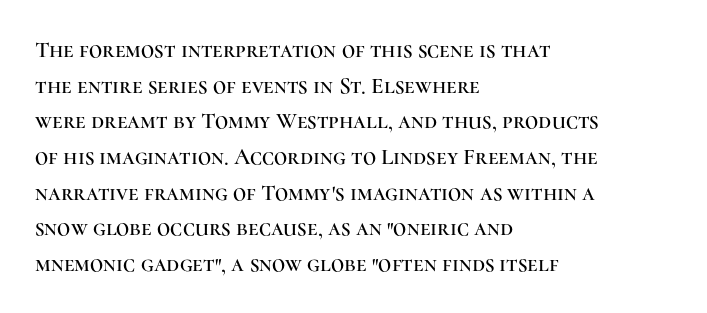
Every row of glyphs begins at an identical x-position on the left. The passage shown has conventional tracking throughout. A typesetter would mark this as roman, not italic. Letters rest on an invisible, unmarked baseline. In terms of leading, this rendering sits right in the middle.
